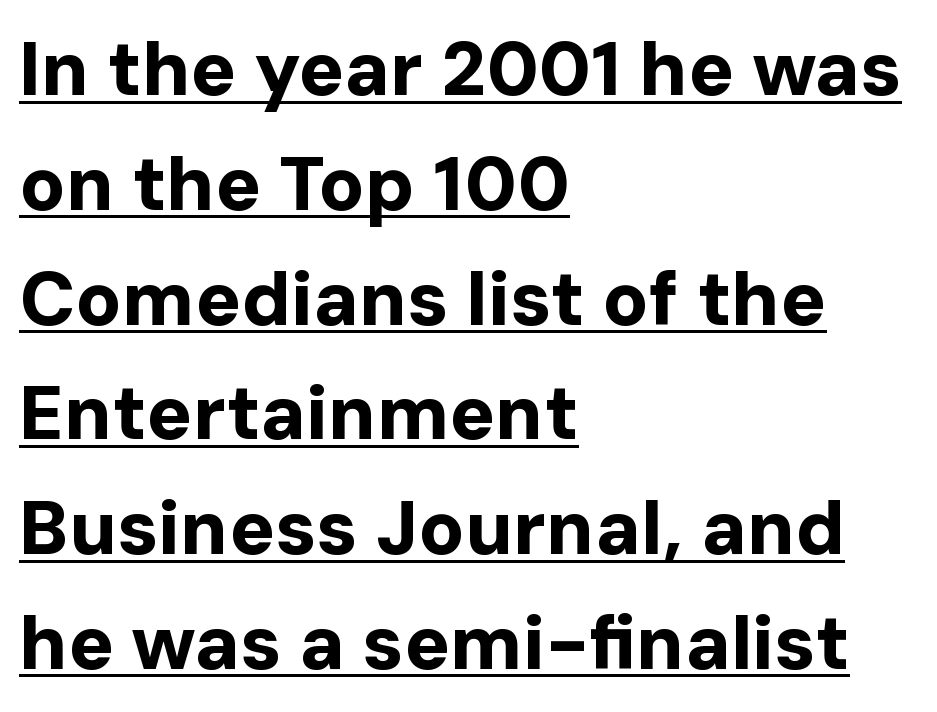
Q: Is the text bold? A: Yes.
Q: Is the text italic (slanted)? A: No, it is upright.
Q: Is the typeface a serif or a sans-serif typeface? A: Sans-serif.
Q: Is the text underlined? A: Yes.
Q: How is the paragraph aligned? A: Left-aligned.
Q: Is the spacing between letters normal or unusually wide? A: Normal.
Q: Is the spacing between lines tight, normal or loose? A: Normal.
Q: Width (condensed, normal, or wide)? A: Normal.
Q: Stroke contrast? A: Low.
Q: x-height? A: Medium.
Q: Monospaced? A: No.
